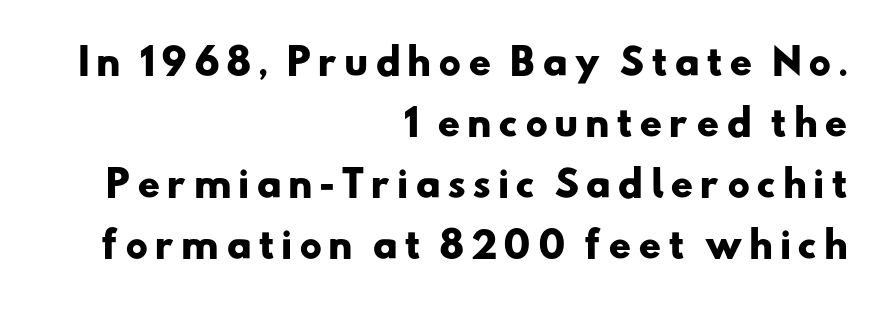
Glance below the letters and you will spot only blank space. Looks like regular typesetting: each glyph gets only the width it needs. Does the type have serifs? No, each stem ends abruptly. The text block is weighted toward the right margin, trailing off unevenly leftward. Caption: bold face, heavy strokes.
